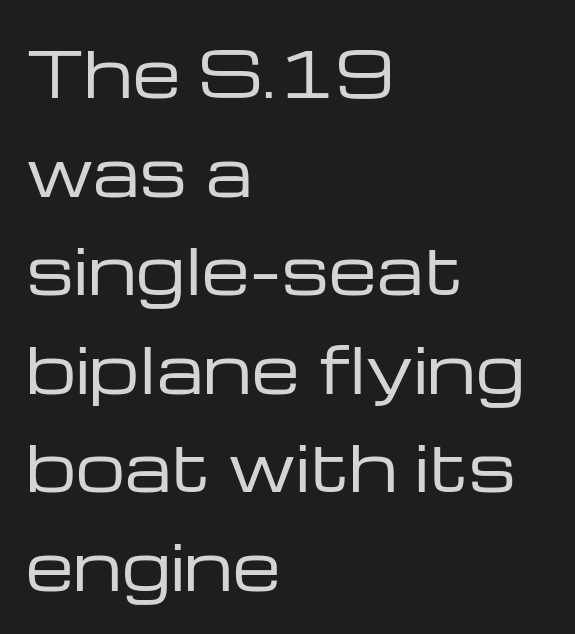
The vertical gap from one line to the next is medium. The space beneath each line is pristine and unruled. The tracking reads as untouched default to a designer's eye. Font category for this specimen: sans-serif.
